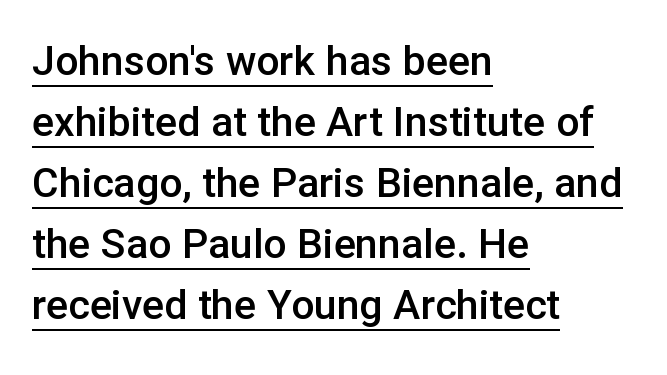
{"serif": "no", "italic": "no", "bold": "semi", "weight": "semibold", "width": "normal", "stroke_contrast": "low", "x_height": "medium", "monospaced": "no", "underline": "yes", "align": "left", "line_spacing": "normal", "line_spacing_ratio": 1.49, "letter_spacing": "normal", "letter_spacing_em": 0.0, "glyph_px": 41}
